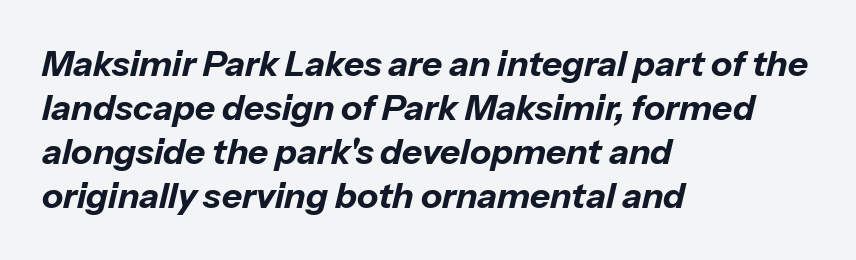
The image shows 35 px bold type, italic (leaning right); set left-aligned, normal line spacing (1.26x), normal letter spacing, not underlined; low stroke contrast and a medium x-height.
